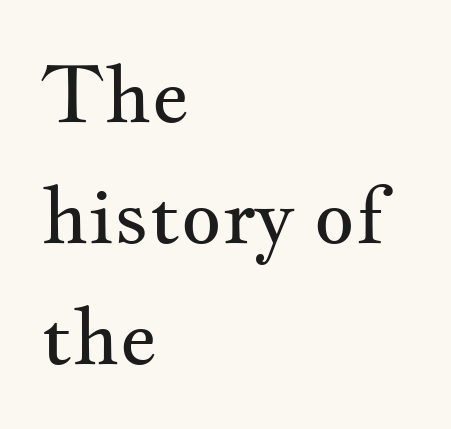
Q: Is the text bold? A: No.
Q: Is the text italic (slanted)? A: No, it is upright.
Q: Is the typeface a serif or a sans-serif typeface? A: Serif.
Q: Is the text underlined? A: No.
Q: How is the paragraph aligned? A: Left-aligned.
Q: Is the spacing between letters normal or unusually wide? A: Normal.
Q: Is the spacing between lines tight, normal or loose? A: Normal.
Q: Width (condensed, normal, or wide)? A: Wide.
Q: Stroke contrast? A: Medium.
Q: x-height? A: Small.
Q: Monospaced? A: No.
